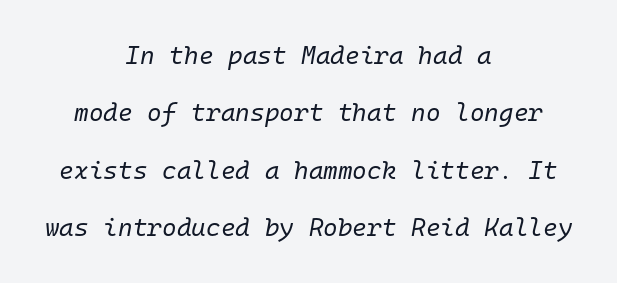
The image shows 25 px text type, italic (leaning right); set centered, loose line spacing (2.3x), normal letter spacing, not underlined.
